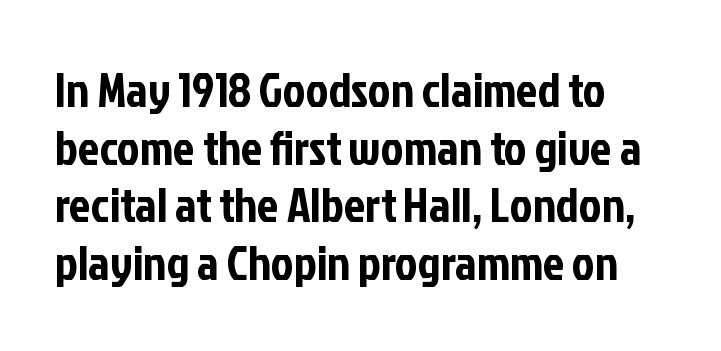
Q: Is the text italic (slanted)? A: No, it is upright.
Q: Is the typeface a serif or a sans-serif typeface? A: Sans-serif.
Q: Is the text underlined? A: No.
Q: Is the spacing between letters normal or unusually wide? A: Normal.
Q: Width (condensed, normal, or wide)? A: Condensed.
Q: Stroke contrast? A: Low.
Q: x-height? A: Medium.
Q: Monospaced? A: No.
